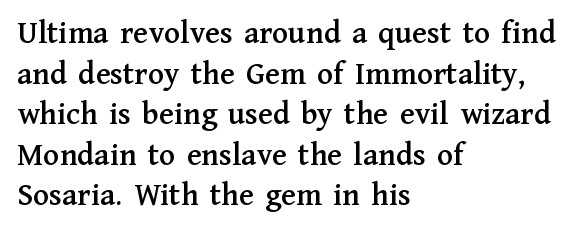
The image shows 33 px serif type, upright; set left-aligned, line spacing 1.23x, normal letter spacing, not underlined; medium stroke contrast and a medium x-height.
